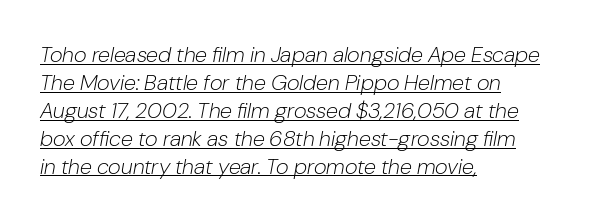
The image shows 22 px text type, italic (leaning right); set left-aligned, normal line spacing (1.27x), normal letter spacing, underlined.
